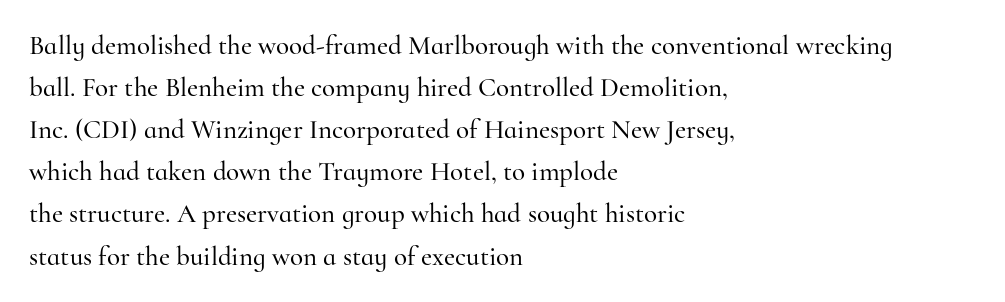
Q: Is the text italic (slanted)? A: No, it is upright.
Q: Is the text underlined? A: No.
Q: How is the paragraph aligned? A: Left-aligned.
Q: Is the spacing between letters normal or unusually wide? A: Normal.
Q: Is the spacing between lines tight, normal or loose? A: Normal.
